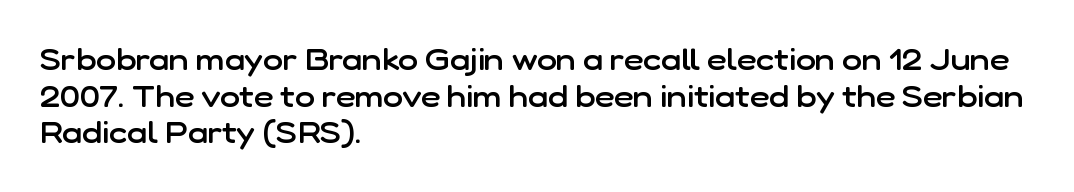
The image shows 30 px semibold sans-serif type, upright; set left-aligned, line spacing 1.22x, normal letter spacing, not underlined; low stroke contrast and a medium x-height.
